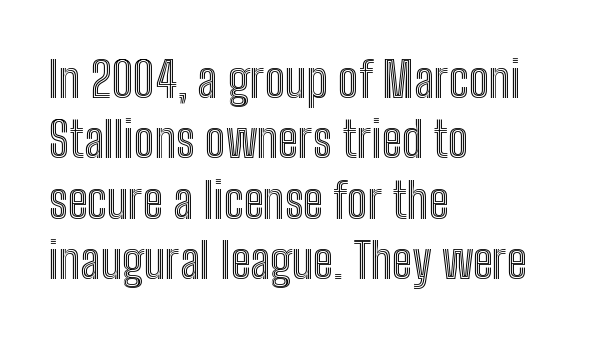
{"italic": "no", "width": "condensed", "x_height": "medium", "monospaced": "no", "underline": "no", "align": "left", "line_spacing_ratio": 1.23, "letter_spacing": "normal", "letter_spacing_em": 0.0, "glyph_px": 49}
